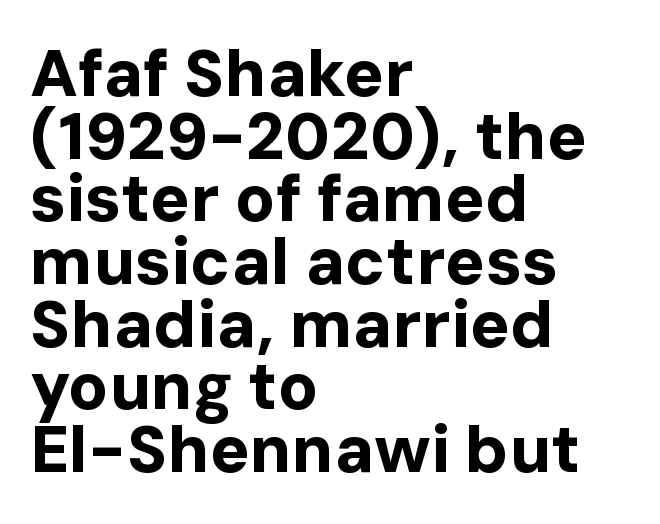
Students, this is bold: see how much ink each stroke carries. Every character sits straight up, as roman type does. The face used here is proportionally spaced, like ordinary book or web type. The text was rendered using a sans face with plain stroke endings. Leftover space on each line is placed entirely after the last word.
